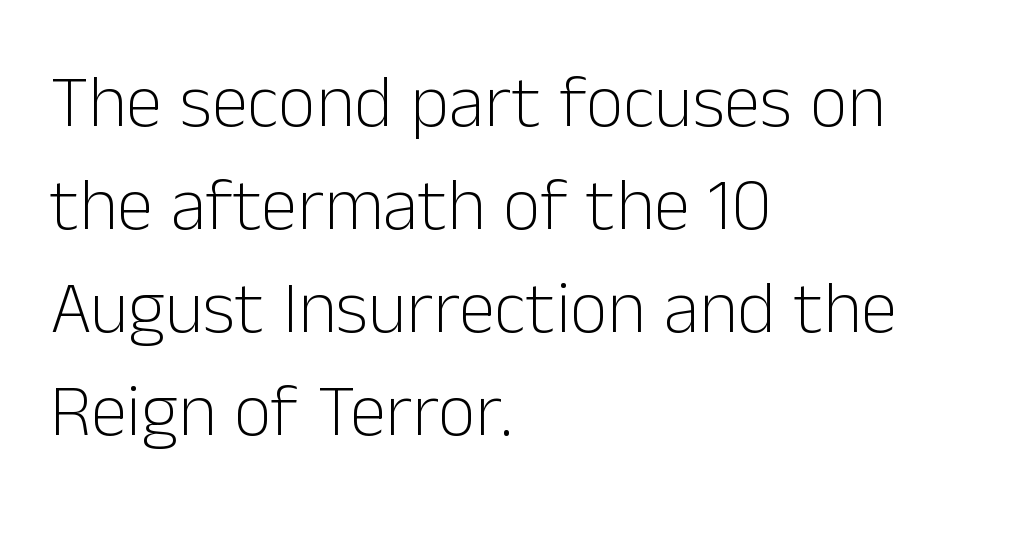
Q: Is the text bold? A: No.
Q: Is the text italic (slanted)? A: No, it is upright.
Q: Is the typeface a serif or a sans-serif typeface? A: Sans-serif.
Q: Is the text underlined? A: No.
Q: How is the paragraph aligned? A: Left-aligned.
Q: Is the spacing between letters normal or unusually wide? A: Normal.
Q: Is the spacing between lines tight, normal or loose? A: Normal.
Q: Width (condensed, normal, or wide)? A: Normal.
Q: Stroke contrast? A: Low.
Q: x-height? A: Medium.
Q: Monospaced? A: No.
